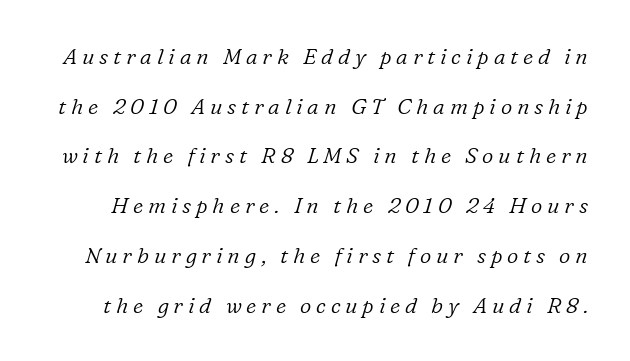
The axis of the letterforms is tilted away from vertical. Beneath every word, the page is bare. Inter-character spacing is expanded well beyond the font's built-in metrics. Ink coverage per letter is moderate at most.
